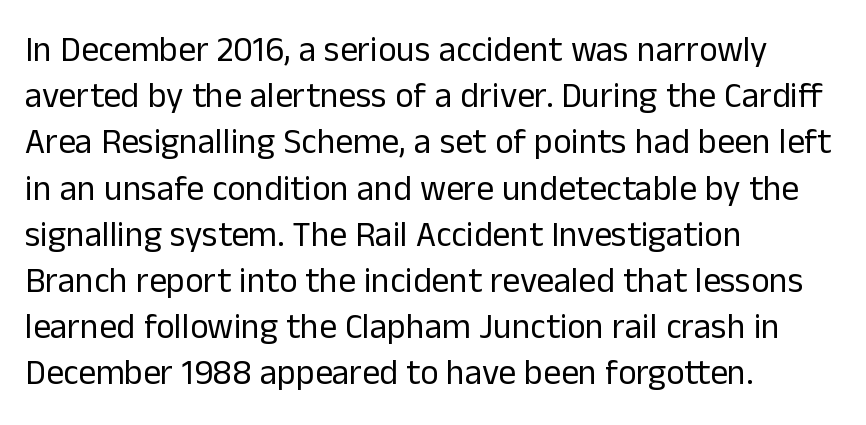
The image shows 35 px regular-weight sans-serif type, upright; set left-aligned, normal line spacing (1.32x), normal letter spacing, not underlined; low stroke contrast and a medium x-height.
